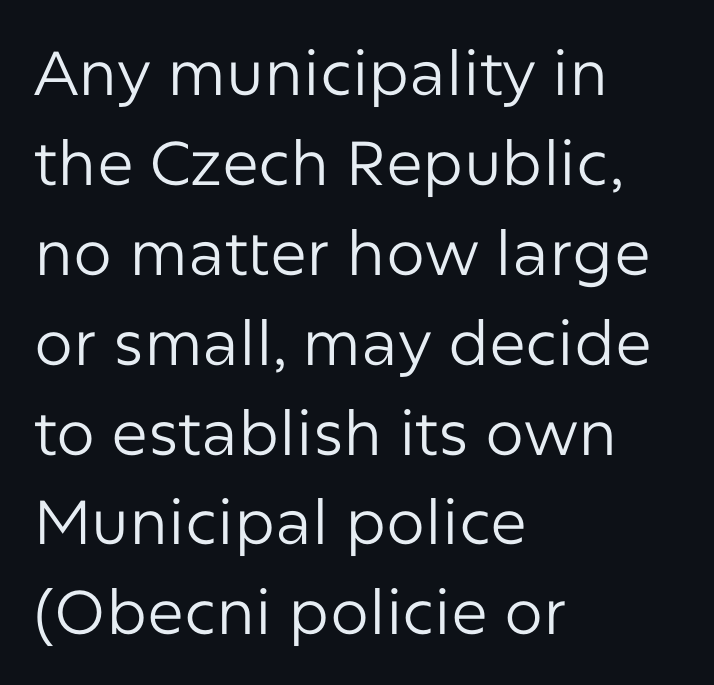
Q: Is the text bold? A: No.
Q: Is the text italic (slanted)? A: No, it is upright.
Q: Is the typeface a serif or a sans-serif typeface? A: Sans-serif.
Q: Is the text underlined? A: No.
Q: How is the paragraph aligned? A: Left-aligned.
Q: Is the spacing between letters normal or unusually wide? A: Normal.
Q: Is the spacing between lines tight, normal or loose? A: Normal.
Q: Width (condensed, normal, or wide)? A: Normal.
Q: Stroke contrast? A: Low.
Q: x-height? A: Medium.
Q: Monospaced? A: No.
